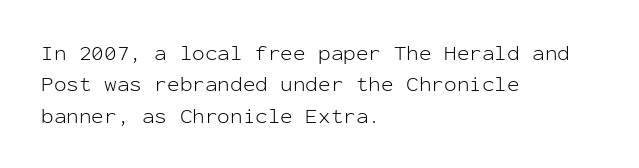
{"italic": "no", "bold": "no", "underline": "no", "align": "left", "line_spacing": "normal", "line_spacing_ratio": 1.49, "letter_spacing": "normal", "letter_spacing_em": 0.0, "glyph_px": 21}
